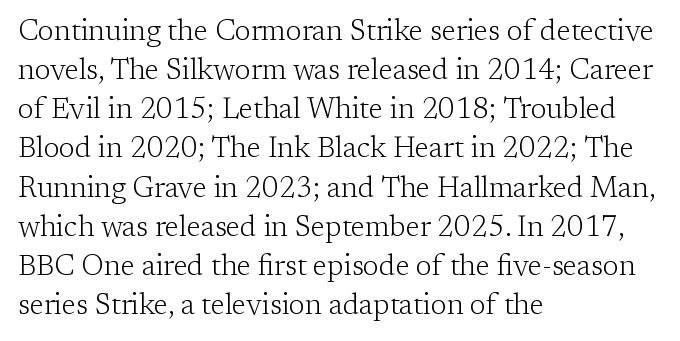
Q: Is the text bold? A: No.
Q: Is the text italic (slanted)? A: No, it is upright.
Q: Is the typeface a serif or a sans-serif typeface? A: Serif.
Q: Is the text underlined? A: No.
Q: How is the paragraph aligned? A: Left-aligned.
Q: Is the spacing between letters normal or unusually wide? A: Normal.
Q: Is the spacing between lines tight, normal or loose? A: Normal.
Q: Width (condensed, normal, or wide)? A: Normal.
Q: Stroke contrast? A: Low.
Q: x-height? A: Medium.
Q: Monospaced? A: No.
